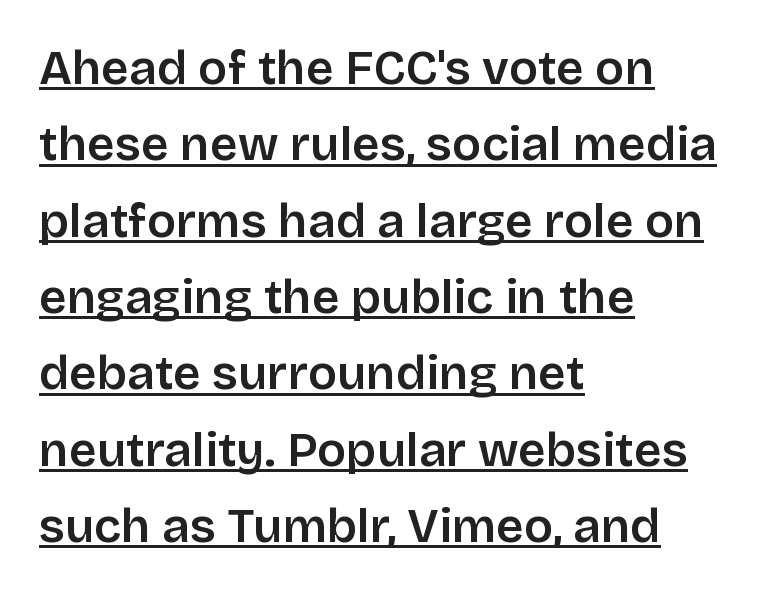
The type sits square on the baseline with zero lean. Type style note: lacks serifs. Each letter keeps its own natural width here, so spacing adapts to shape. The leading is moderate, giving the passage an even texture. The lettering is marked with a stroke running underneath it.
